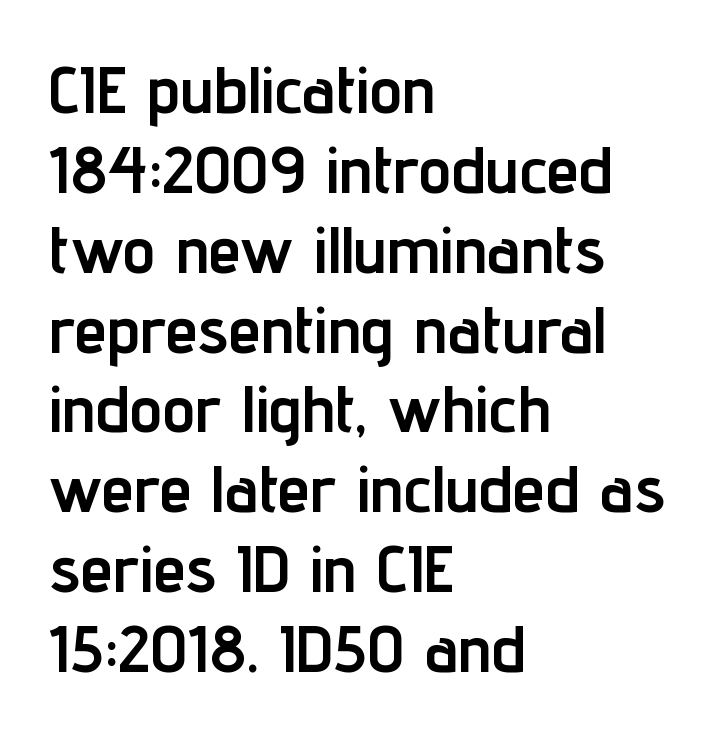
{"serif": "no", "italic": "no", "bold": "yes", "weight": "semibold", "width": "condensed", "stroke_contrast": "low", "x_height": "medium", "monospaced": "no", "underline": "no", "align": "left", "line_spacing_ratio": 1.21, "letter_spacing": "normal", "letter_spacing_em": 0.0, "glyph_px": 66}
